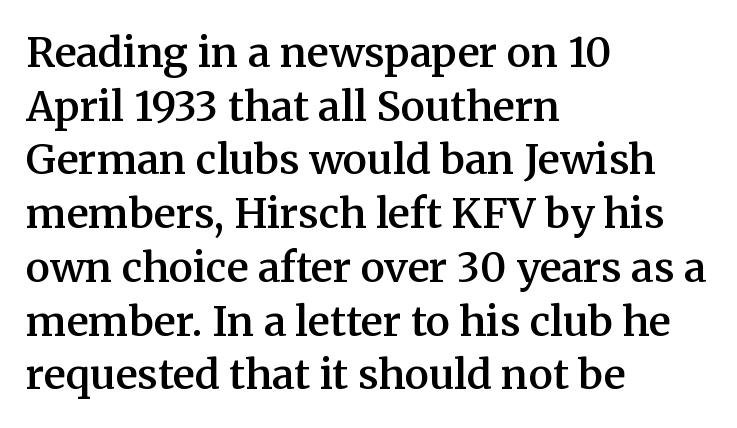
{"serif": "yes", "italic": "no", "bold": "semi", "weight": "semibold", "width": "normal", "stroke_contrast": "medium", "x_height": "medium", "monospaced": "no", "underline": "no", "align": "left", "line_spacing": "normal", "line_spacing_ratio": 1.31, "letter_spacing": "normal", "letter_spacing_em": 0.0, "glyph_px": 41}
